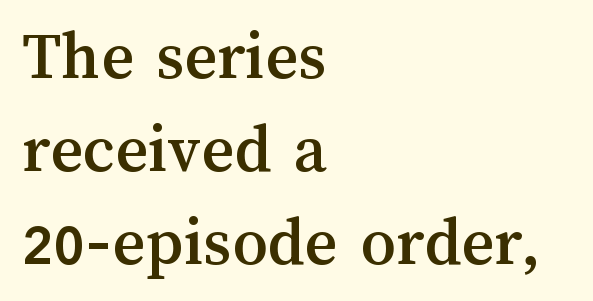
{"italic": "no", "width": "normal", "stroke_contrast": "medium", "x_height": "medium", "monospaced": "no", "underline": "no", "align": "left", "line_spacing": "normal", "line_spacing_ratio": 1.33, "letter_spacing": "normal", "letter_spacing_em": 0.0, "glyph_px": 70}
